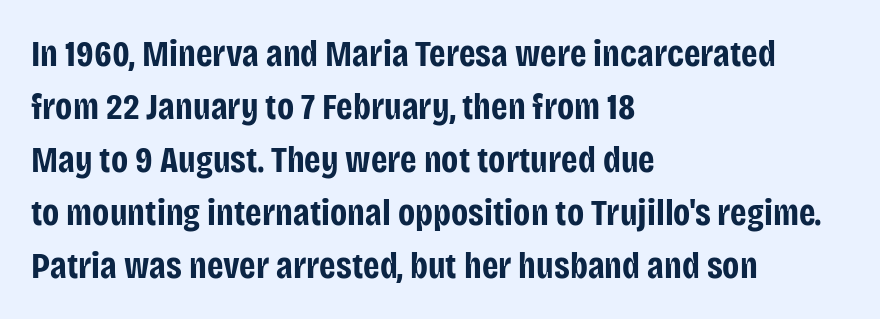
{"serif": "no", "italic": "no", "bold": "yes", "weight": "bold", "width": "condensed", "stroke_contrast": "low", "x_height": "large", "monospaced": "no", "underline": "no", "align": "left", "line_spacing": "normal", "line_spacing_ratio": 1.43, "letter_spacing": "normal", "letter_spacing_em": 0.0, "glyph_px": 37}
